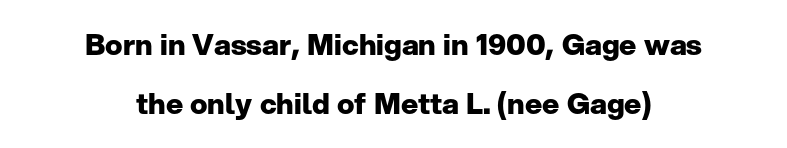
Q: Is the text bold? A: Yes.
Q: Is the text italic (slanted)? A: No, it is upright.
Q: Is the typeface a serif or a sans-serif typeface? A: Sans-serif.
Q: Is the text underlined? A: No.
Q: How is the paragraph aligned? A: Centered.
Q: Is the spacing between letters normal or unusually wide? A: Normal.
Q: Is the spacing between lines tight, normal or loose? A: Loose.
Q: Width (condensed, normal, or wide)? A: Normal.
Q: Stroke contrast? A: Low.
Q: x-height? A: Medium.
Q: Monospaced? A: No.
